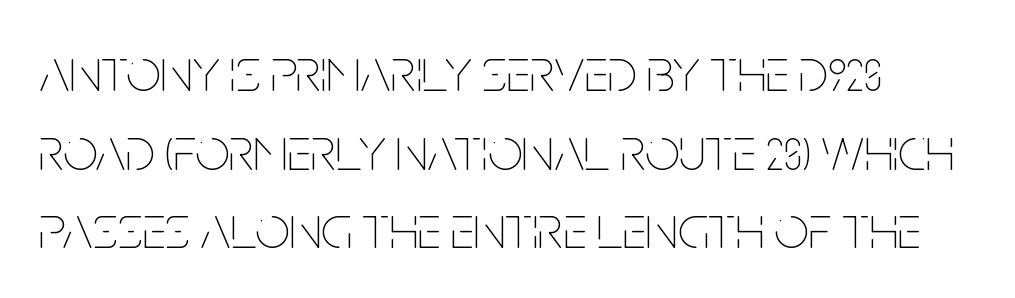
The image shows 61 px thin, condensed type, upright; set left-aligned, normal line spacing (1.29x), normal letter spacing, not underlined; low stroke contrast and a large x-height.
